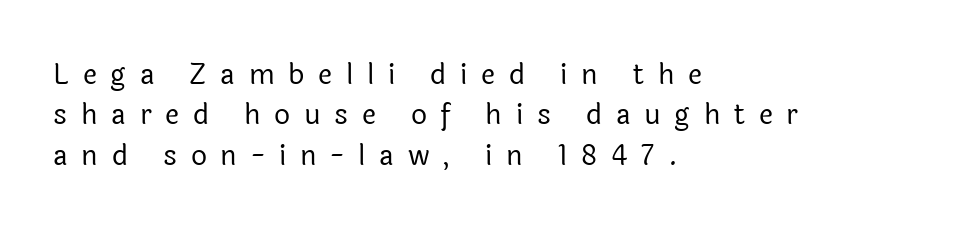
The image shows 28 px regular-weight sans-serif type, upright; set left-aligned, normal line spacing (1.44x), unusually wide letter spacing (+0.49 em), not underlined; a medium x-height.
